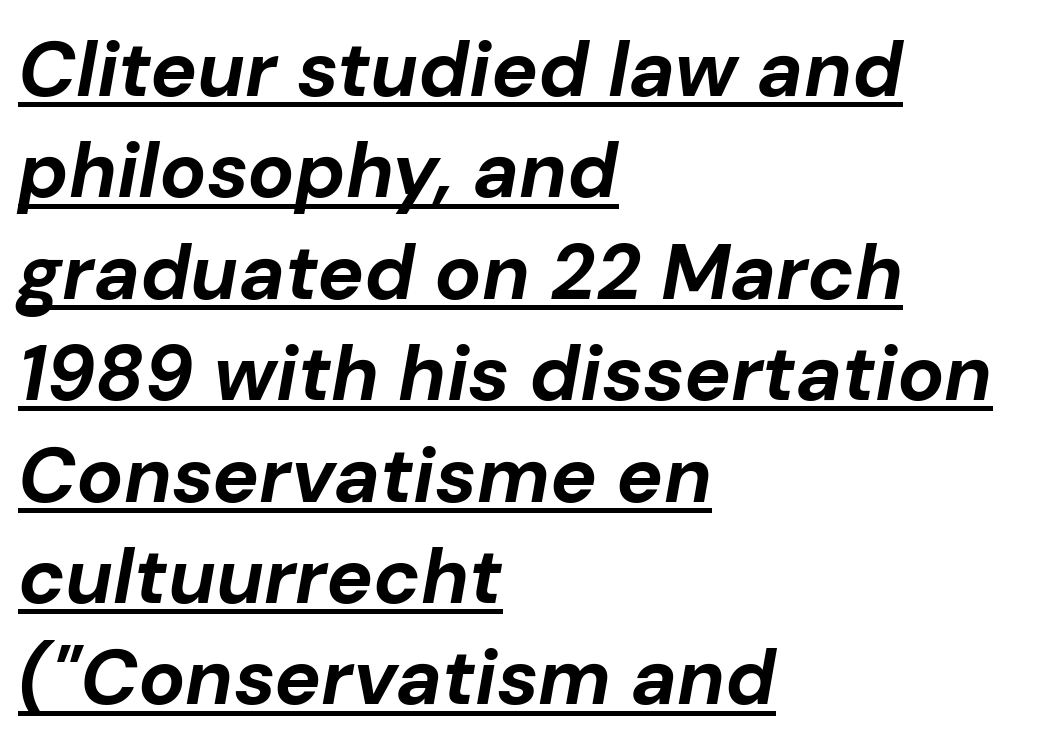
{"italic": "yes", "lean": "right", "slant_degrees": 10, "bold": "yes", "weight": "bold", "width": "normal", "stroke_contrast": "low", "x_height": "medium", "monospaced": "no", "underline": "yes", "align": "left", "line_spacing": "normal", "line_spacing_ratio": 1.3, "letter_spacing": "normal", "letter_spacing_em": 0.0, "glyph_px": 78}
